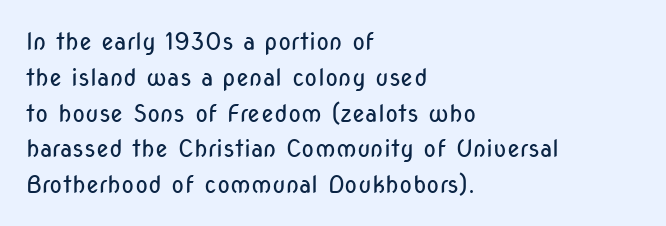
Q: Is the text bold? A: No.
Q: Is the text italic (slanted)? A: No, it is upright.
Q: Is the text underlined? A: No.
Q: How is the paragraph aligned? A: Left-aligned.
Q: Is the spacing between letters normal or unusually wide? A: Normal.
Q: Is the spacing between lines tight, normal or loose? A: Normal.
